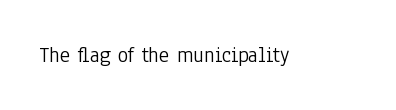
The image shows 22 px text type, upright; set normal letter spacing, not underlined.
